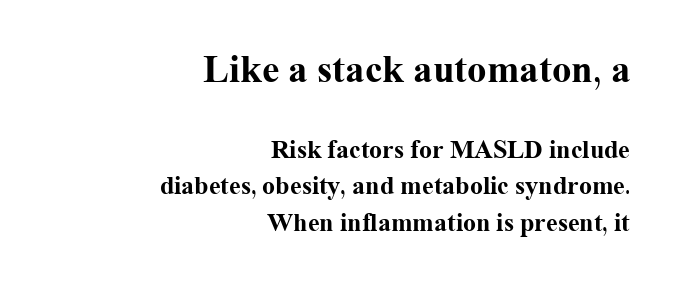
Q: Is the text bold? A: Yes.
Q: Is the text italic (slanted)? A: No, it is upright.
Q: Is the typeface a serif or a sans-serif typeface? A: Serif.
Q: Is the text underlined? A: No.
Q: How is the paragraph aligned? A: Right-aligned.
Q: Is the spacing between letters normal or unusually wide? A: Normal.
Q: Is the spacing between lines tight, normal or loose? A: Normal.
Q: Which block of text is set in a larger size, the first (top) or the second (bottom)? A: The first (top) one.
Q: Width (condensed, normal, or wide)? A: Normal.
Q: Stroke contrast? A: Medium.
Q: x-height? A: Medium.
Q: Monospaced? A: No.
